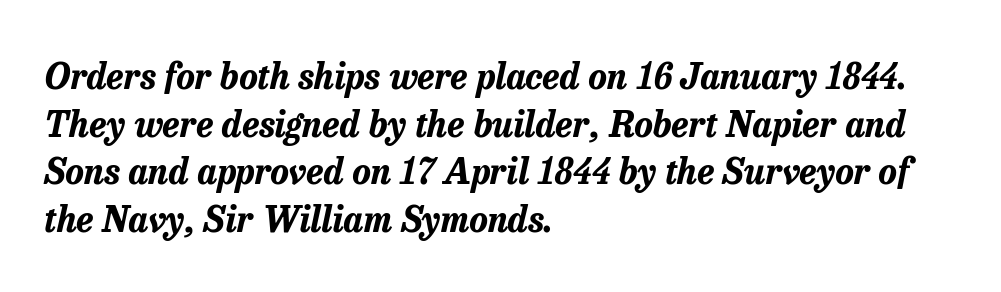
Standard letterfit; no display-style spreading of the glyphs. Does the copy run flush right? No — it runs flush left. Clear beneath every line of the passage. Think of a printed novel: that variable character pitch is what you see here.
